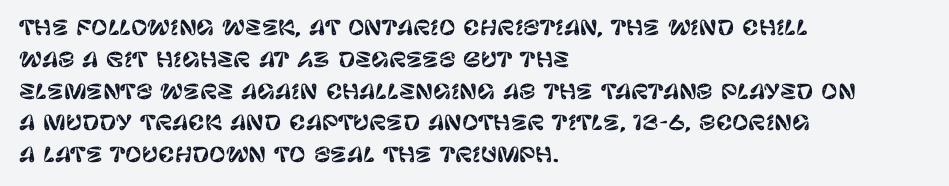
{"underline": "no", "align": "left", "line_spacing": "normal", "line_spacing_ratio": 1.59, "letter_spacing": "normal", "letter_spacing_em": 0.0, "glyph_px": 20}
